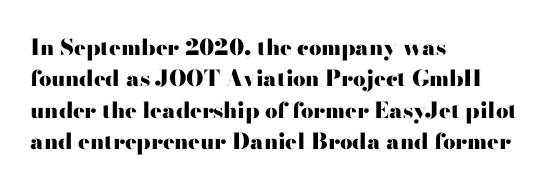
The image shows 22 px bold type, upright; set left-aligned, normal line spacing (1.43x), normal letter spacing, not underlined.
